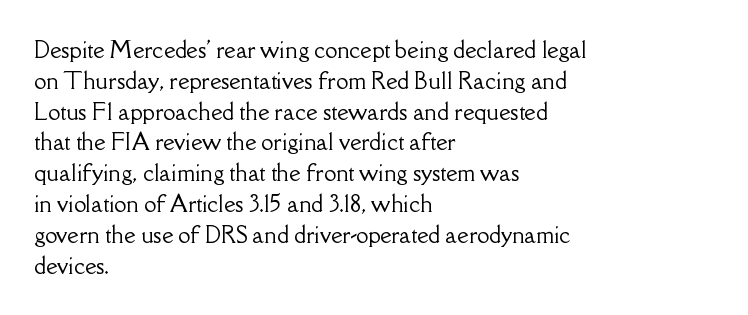
{"italic": "no", "underline": "no", "align": "left", "line_spacing": "normal", "line_spacing_ratio": 1.4, "letter_spacing": "normal", "letter_spacing_em": 0.0, "glyph_px": 22}
